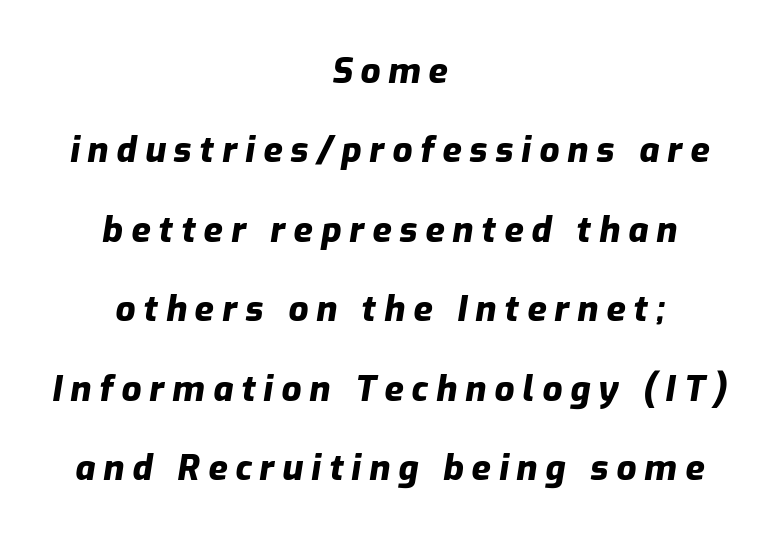
{"italic": "yes", "lean": "right", "slant_degrees": 9, "bold": "yes", "weight": "heavy", "width": "normal", "stroke_contrast": "low", "x_height": "medium", "monospaced": "no", "underline": "no", "align": "center", "line_spacing": "loose", "line_spacing_ratio": 2.27, "letter_spacing": "wide", "letter_spacing_em": 0.23, "glyph_px": 35}
